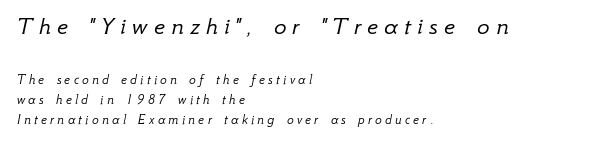
{"italic": "yes", "lean": "right", "slant_degrees": 12, "bold": "no", "underline": "no", "align": "left", "line_spacing": "normal", "line_spacing_ratio": 1.43, "letter_spacing": "wide", "letter_spacing_em": 0.24, "larger_block": "first", "size_ratio": 1.86, "glyph_px": 26}
